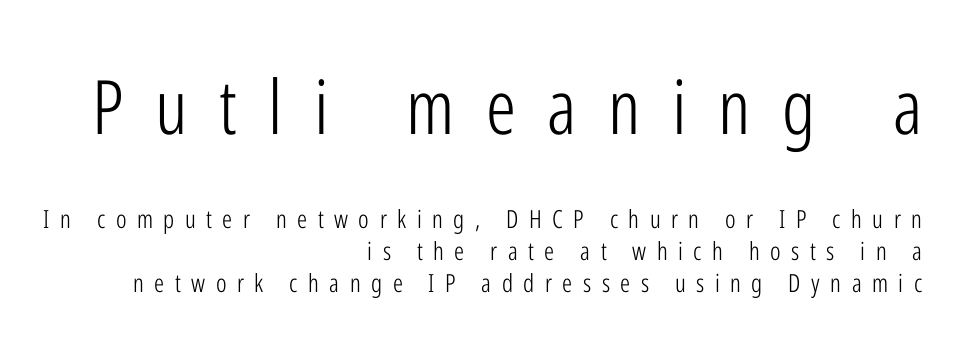
Q: Is the text bold? A: No.
Q: Is the text italic (slanted)? A: No, it is upright.
Q: Is the typeface a serif or a sans-serif typeface? A: Sans-serif.
Q: Is the text underlined? A: No.
Q: How is the paragraph aligned? A: Right-aligned.
Q: Is the spacing between letters normal or unusually wide? A: Unusually wide.
Q: Is the spacing between lines tight, normal or loose? A: Normal.
Q: Which block of text is set in a larger size, the first (top) or the second (bottom)? A: The first (top) one.
Q: Width (condensed, normal, or wide)? A: Condensed.
Q: Stroke contrast? A: Low.
Q: x-height? A: Medium.
Q: Monospaced? A: No.
